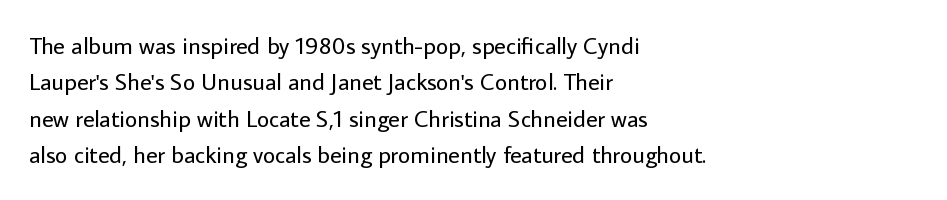
{"italic": "no", "bold": "no", "underline": "no", "align": "left", "line_spacing": "normal", "line_spacing_ratio": 1.52, "letter_spacing": "normal", "letter_spacing_em": 0.0, "glyph_px": 24}
